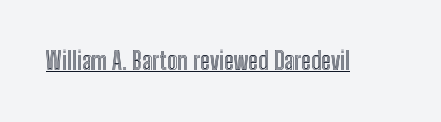
{"italic": "no", "underline": "yes", "letter_spacing": "normal", "letter_spacing_em": 0.0, "glyph_px": 24}
